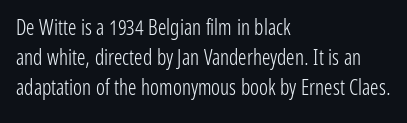
Q: Is the text bold? A: No.
Q: Is the text italic (slanted)? A: No, it is upright.
Q: Is the text underlined? A: No.
Q: How is the paragraph aligned? A: Left-aligned.
Q: Is the spacing between letters normal or unusually wide? A: Normal.
Q: Is the spacing between lines tight, normal or loose? A: Normal.
